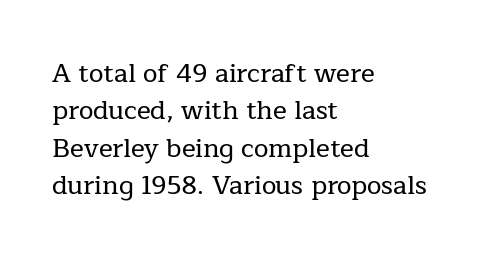
Q: Is the text italic (slanted)? A: No, it is upright.
Q: Is the text underlined? A: No.
Q: How is the paragraph aligned? A: Left-aligned.
Q: Is the spacing between letters normal or unusually wide? A: Normal.
Q: Is the spacing between lines tight, normal or loose? A: Normal.
